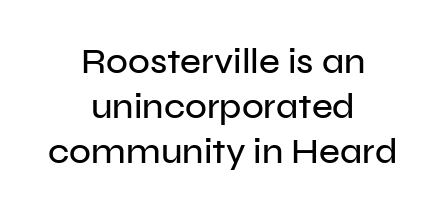
{"serif": "no", "italic": "no", "width": "normal", "stroke_contrast": "low", "x_height": "medium", "monospaced": "no", "underline": "no", "align": "center", "line_spacing": "normal", "line_spacing_ratio": 1.25, "letter_spacing": "normal", "letter_spacing_em": 0.0, "glyph_px": 36}
